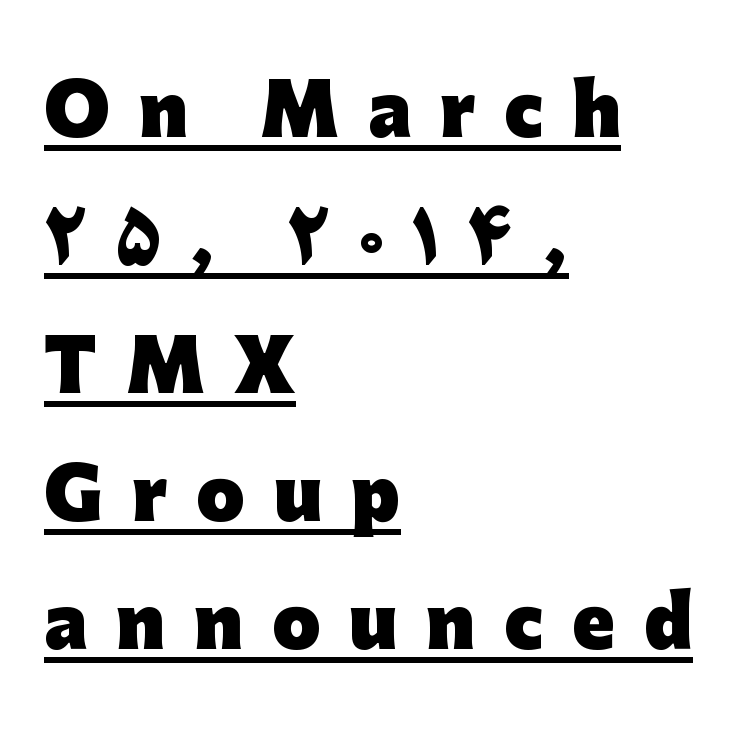
A typographer would call this underscored text. Notice how thick the strokes are: this is what a full bold looks like. It's the straight-up-and-down kind of type. A typesetter would label this face a sans.
